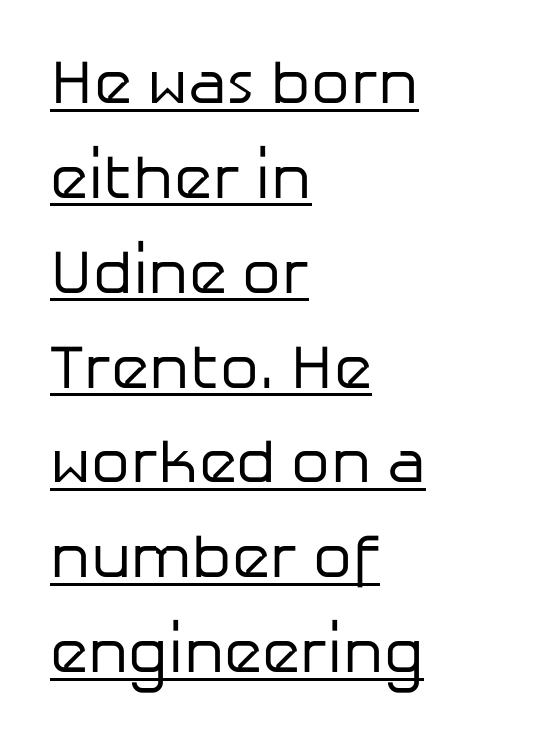
{"serif": "no", "italic": "no", "bold": "no", "weight": "regular", "width": "normal", "stroke_contrast": "low", "x_height": "medium", "monospaced": "no", "underline": "yes", "align": "left", "line_spacing": "normal", "line_spacing_ratio": 1.53, "letter_spacing": "normal", "letter_spacing_em": 0.0, "glyph_px": 62}
